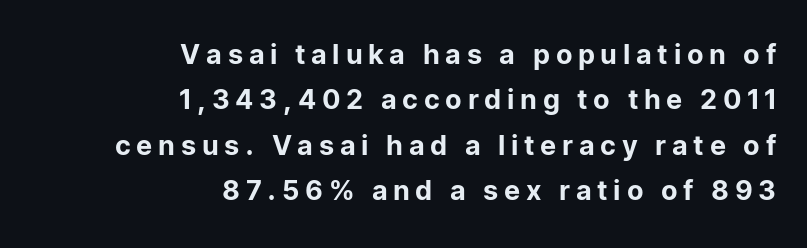
The image shows 27 px text type, upright; set right-aligned, normal line spacing (1.68x), unusually wide letter spacing (+0.21 em), not underlined.
